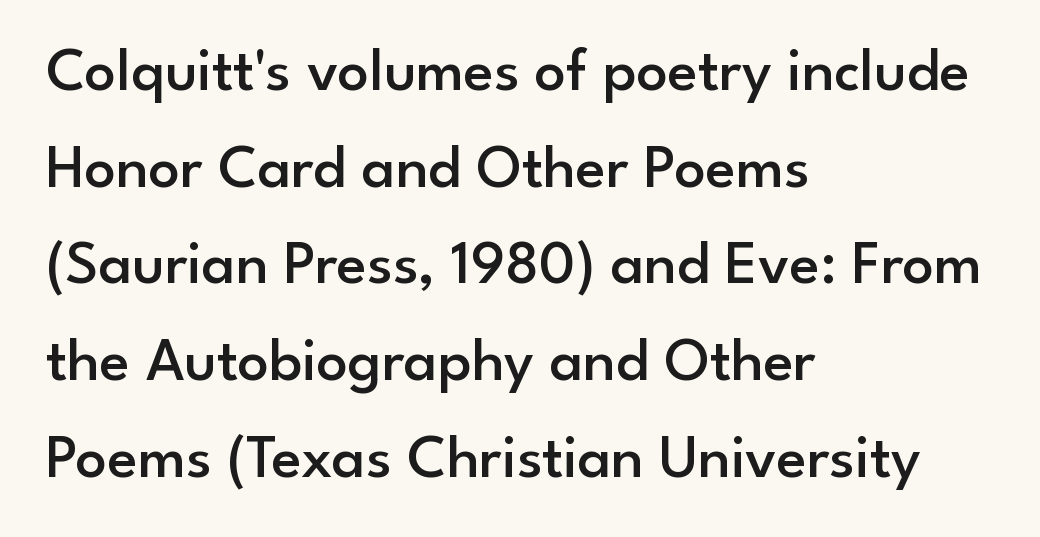
Q: Is the text bold? A: Semi-bold.
Q: Is the text italic (slanted)? A: No, it is upright.
Q: Is the typeface a serif or a sans-serif typeface? A: Sans-serif.
Q: Is the text underlined? A: No.
Q: How is the paragraph aligned? A: Left-aligned.
Q: Is the spacing between letters normal or unusually wide? A: Normal.
Q: Is the spacing between lines tight, normal or loose? A: Normal.
Q: Width (condensed, normal, or wide)? A: Normal.
Q: Stroke contrast? A: Low.
Q: x-height? A: Small.
Q: Monospaced? A: No.
